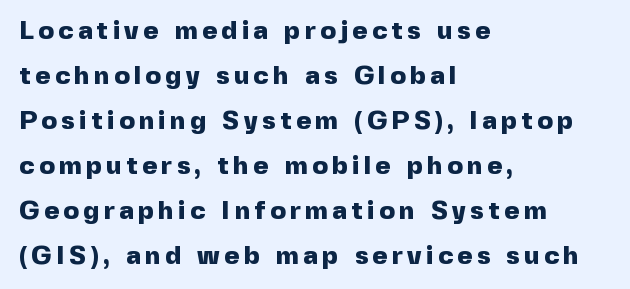
The specimen reads as upright at a glance. Decoration check: the copy has no underline. Look at the stroke-to-counter ratio: heavy, a bold. Alignment: flush left.
